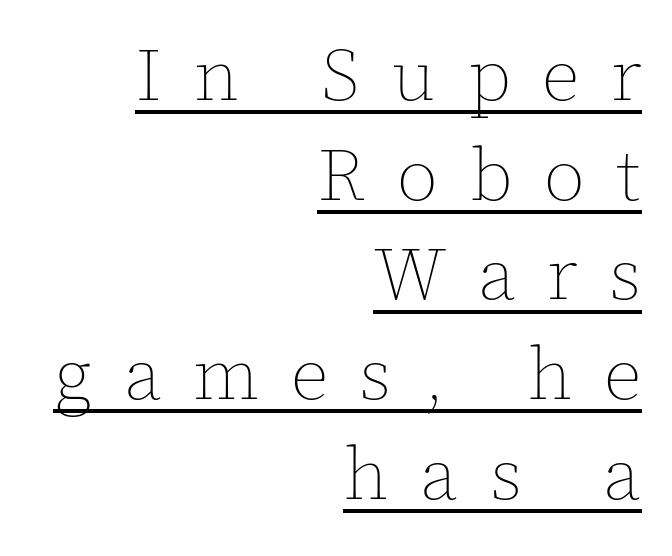
{"italic": "no", "bold": "no", "weight": "thin", "width": "normal", "x_height": "medium", "monospaced": "no", "underline": "yes", "align": "right", "line_spacing": "normal", "line_spacing_ratio": 1.33, "letter_spacing": "wide", "letter_spacing_em": 0.42, "glyph_px": 75}
